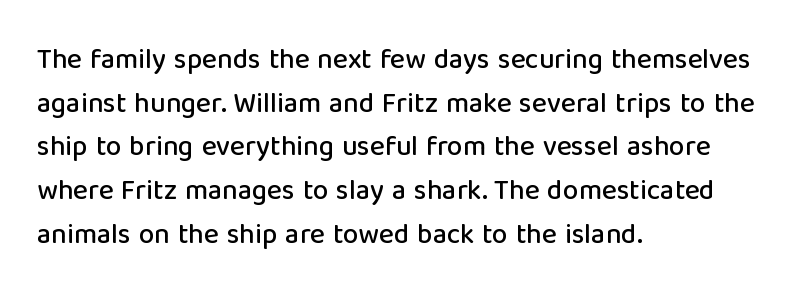
{"serif": "no", "italic": "no", "width": "normal", "stroke_contrast": "low", "x_height": "medium", "monospaced": "no", "underline": "no", "align": "left", "line_spacing": "normal", "line_spacing_ratio": 1.56, "letter_spacing": "normal", "letter_spacing_em": 0.0, "glyph_px": 28}
